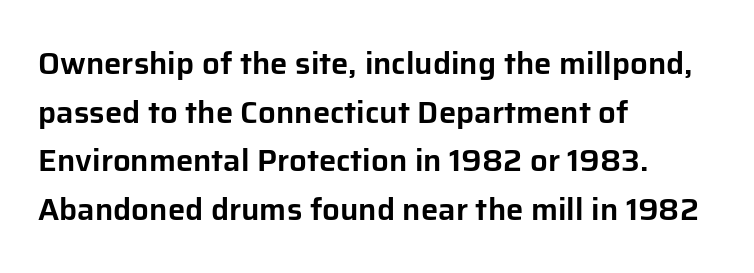
Nope, no serifs anywhere on these letters. The letters stand upright; this is a roman face. These lines sit exactly where default settings would place them. The zone under the glyphs is completely vacant. Does extra space separate the letters? No, they use regular spacing.
